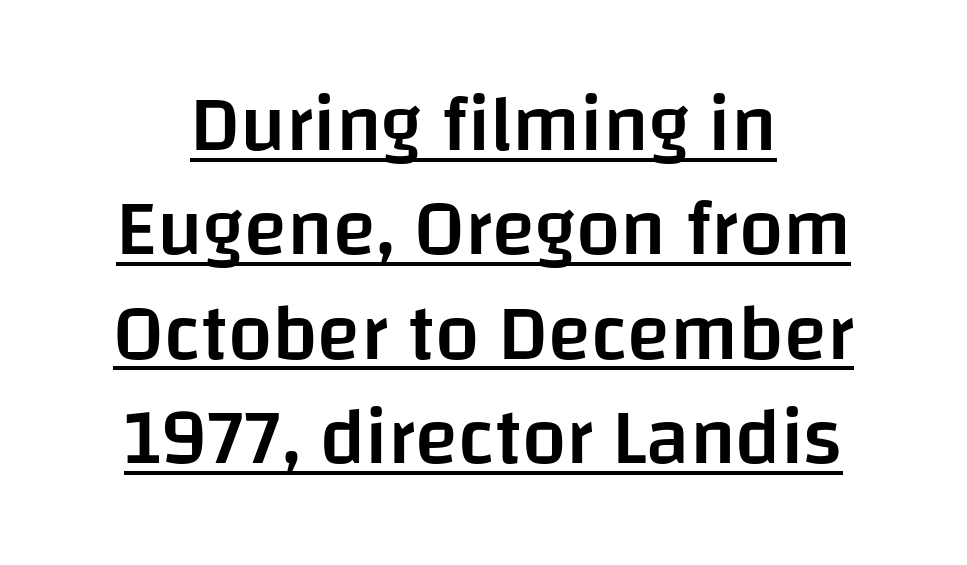
This is roman type, the default non-slanted kind. In terms of weight, the rendering is demibold, just under bold. Alignment: centered. The rows are spaced the way most documents space them.
